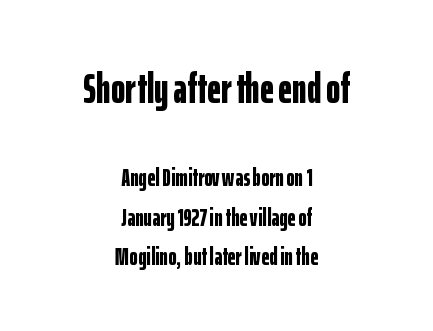
{"serif": "no", "italic": "no", "bold": "yes", "weight": "bold", "width": "condensed", "stroke_contrast": "low", "x_height": "medium", "monospaced": "no", "underline": "no", "align": "center", "line_spacing": "normal", "line_spacing_ratio": 1.59, "letter_spacing": "normal", "letter_spacing_em": 0.0, "larger_block": "first", "size_ratio": 1.72, "glyph_px": 43}
